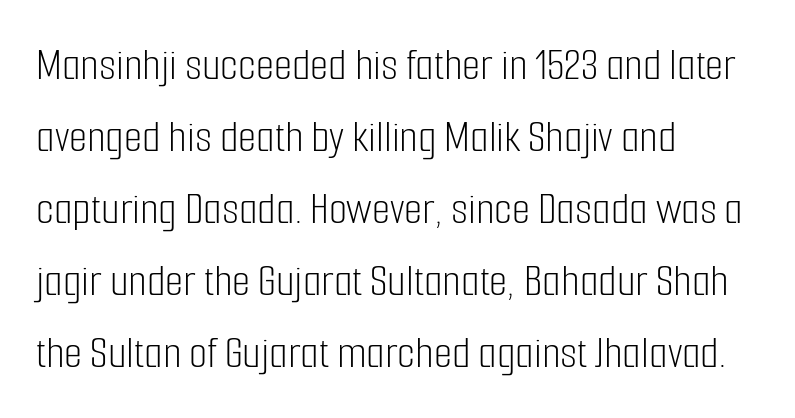
The image shows 47 px light, condensed sans-serif type, upright; set left-aligned, normal line spacing (1.53x), normal letter spacing, not underlined; low stroke contrast and a medium x-height.
